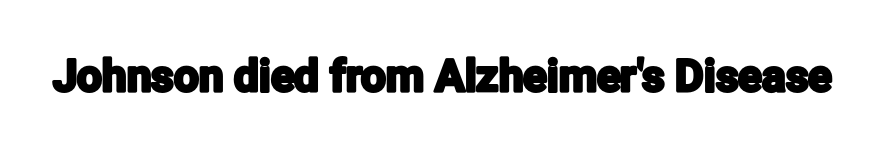
The font's upright variant was chosen for this text. The passage shown has conventional tracking throughout. The space beneath each line is pristine and unruled. Typographically, this falls in the sans-serif category. The passage shown is typed in a proportional face where columns would drift.
